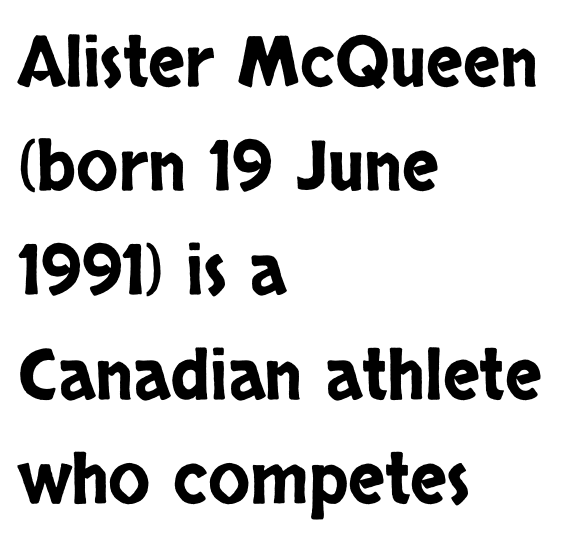
The image shows 69 px condensed sans-serif type, upright; set left-aligned, normal line spacing (1.51x), normal letter spacing, not underlined; low stroke contrast and a large x-height.
